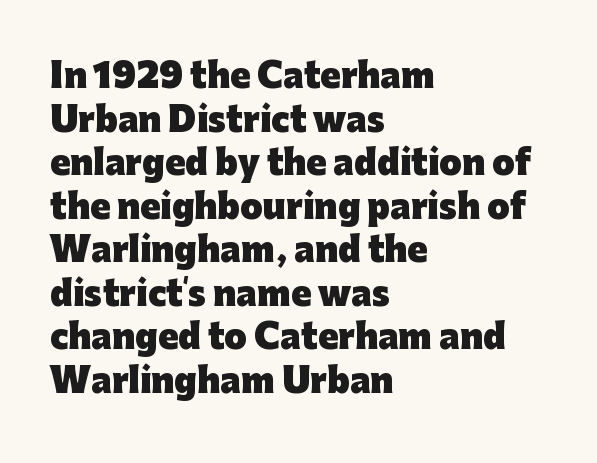
Q: Is the text bold? A: Yes.
Q: Is the text italic (slanted)? A: No, it is upright.
Q: Is the typeface a serif or a sans-serif typeface? A: Sans-serif.
Q: Is the text underlined? A: No.
Q: How is the paragraph aligned? A: Left-aligned.
Q: Is the spacing between letters normal or unusually wide? A: Normal.
Q: Is the spacing between lines tight, normal or loose? A: Normal.
Q: Width (condensed, normal, or wide)? A: Normal.
Q: Stroke contrast? A: Low.
Q: x-height? A: Medium.
Q: Monospaced? A: No.
